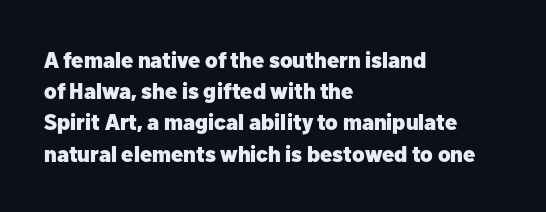
Q: Is the text bold? A: Yes.
Q: Is the text italic (slanted)? A: No, it is upright.
Q: Is the text underlined? A: No.
Q: How is the paragraph aligned? A: Left-aligned.
Q: Is the spacing between letters normal or unusually wide? A: Normal.
Q: Is the spacing between lines tight, normal or loose? A: Normal.
